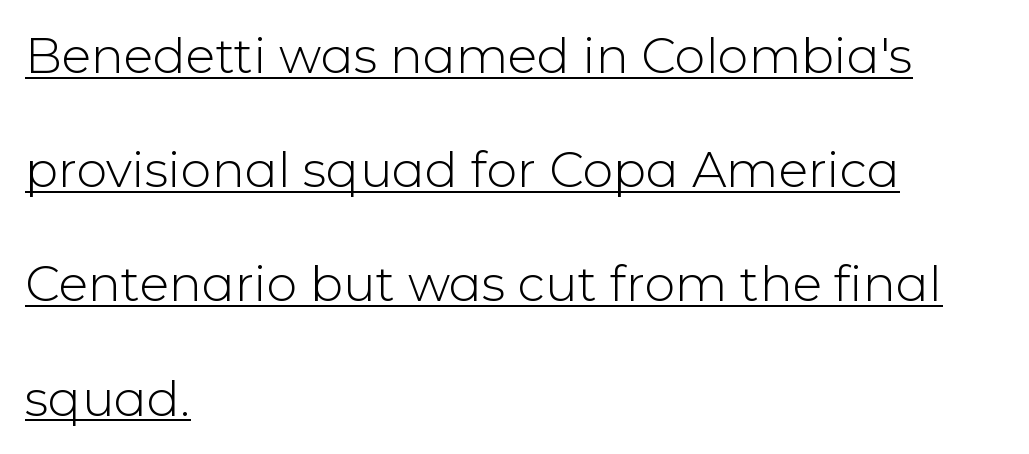
{"serif": "no", "italic": "no", "bold": "no", "weight": "light", "width": "normal", "stroke_contrast": "low", "x_height": "medium", "monospaced": "no", "underline": "yes", "align": "left", "line_spacing": "loose", "line_spacing_ratio": 2.33, "letter_spacing": "normal", "letter_spacing_em": 0.0, "glyph_px": 49}
